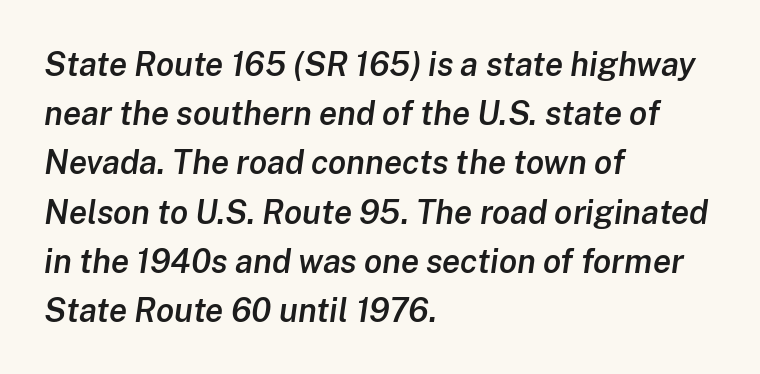
Q: Is the text bold? A: Semi-bold.
Q: Is the text italic (slanted)? A: Yes, it leans right by about 8 degrees.
Q: Is the text underlined? A: No.
Q: How is the paragraph aligned? A: Left-aligned.
Q: Is the spacing between letters normal or unusually wide? A: Normal.
Q: Is the spacing between lines tight, normal or loose? A: Normal.
Q: Width (condensed, normal, or wide)? A: Normal.
Q: Stroke contrast? A: Low.
Q: x-height? A: Medium.
Q: Monospaced? A: No.
